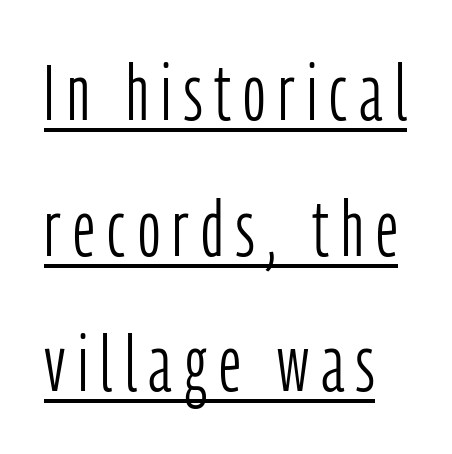
Q: Is the text bold? A: No.
Q: Is the text italic (slanted)? A: No, it is upright.
Q: Is the typeface a serif or a sans-serif typeface? A: Sans-serif.
Q: Is the text underlined? A: Yes.
Q: Width (condensed, normal, or wide)? A: Condensed.
Q: Stroke contrast? A: Low.
Q: x-height? A: Medium.
Q: Monospaced? A: No.
